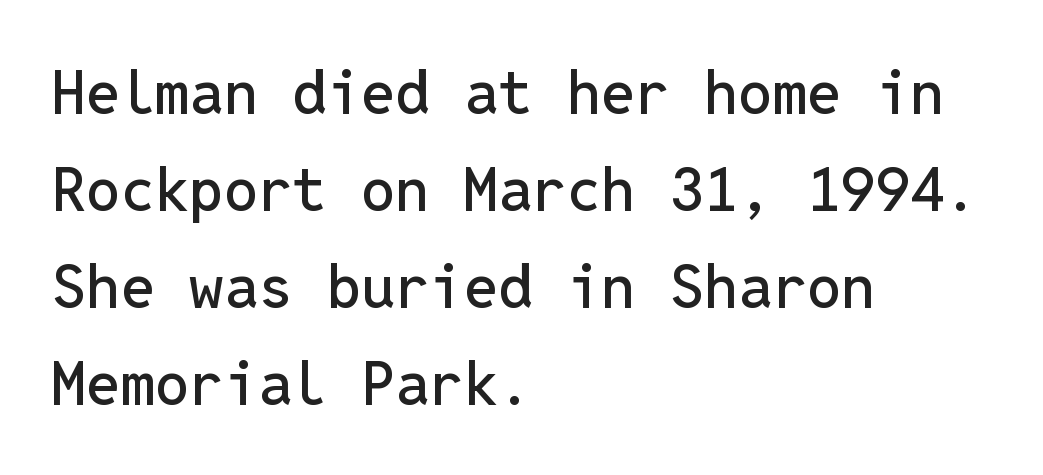
A bare baseline throughout the passage. Regarding serifs, this sample does without them. The face used here is monospaced, like something from a code editor. Italic? Not at all — the glyphs are vertical. The rendering uses a moderate line-height, typical for paragraphs.
